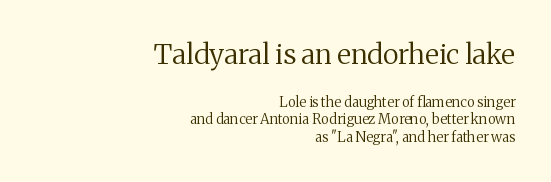
Proportional: the letters do not fall into vertical columns. Is there any slant? The stems are plumb. The letterforms sit shoulder to shoulder at normal distance. No heavy texture on the line: the type isn't bold. This sample uses a serif face.
